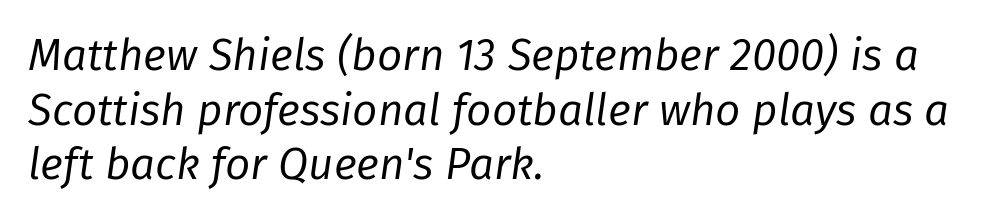
{"italic": "yes", "lean": "right", "slant_degrees": 8, "bold": "no", "weight": "regular", "width": "normal", "stroke_contrast": "low", "x_height": "medium", "monospaced": "no", "underline": "no", "align": "left", "line_spacing_ratio": 1.24, "letter_spacing": "normal", "letter_spacing_em": 0.0, "glyph_px": 44}
